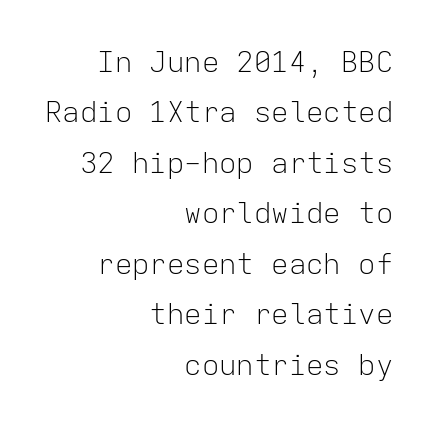
{"serif": "no", "italic": "no", "bold": "no", "weight": "light", "width": "normal", "stroke_contrast": "low", "x_height": "medium", "monospaced": "yes", "underline": "no", "align": "right", "line_spacing_ratio": 1.74, "letter_spacing": "normal", "letter_spacing_em": 0.0, "glyph_px": 29}
